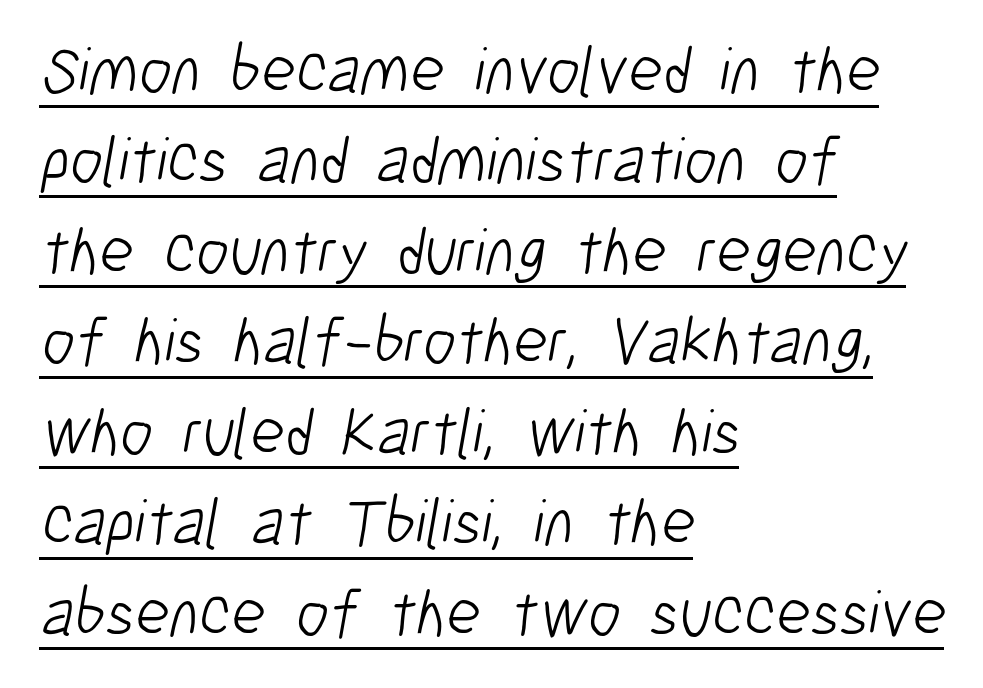
Q: Is the text bold? A: No.
Q: Is the typeface a serif or a sans-serif typeface? A: Sans-serif.
Q: Is the text underlined? A: Yes.
Q: How is the paragraph aligned? A: Left-aligned.
Q: Is the spacing between letters normal or unusually wide? A: Normal.
Q: Is the spacing between lines tight, normal or loose? A: Normal.
Q: Width (condensed, normal, or wide)? A: Condensed.
Q: Stroke contrast? A: Low.
Q: x-height? A: Medium.
Q: Monospaced? A: No.
